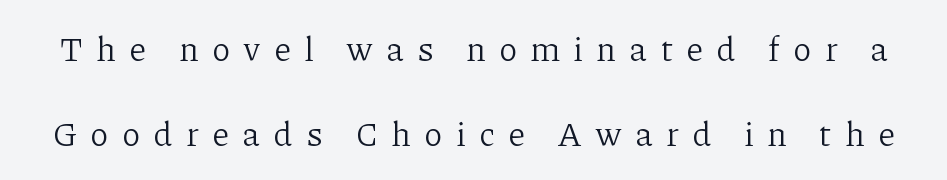
Look at the bottom of the vertical strokes: they flare into serifs here. Inter-character spacing is expanded well beyond the font's built-in metrics. The type sits square on the baseline with zero lean. Type without underlining. Regarding leading, the lines here are spaced well apart. Nothing heavy about these letters — not bold at all.
